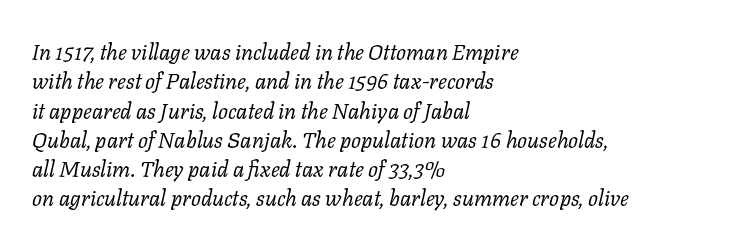
The image shows 22 px text type, italic (leaning right); set left-aligned, normal line spacing (1.33x), normal letter spacing, not underlined.
